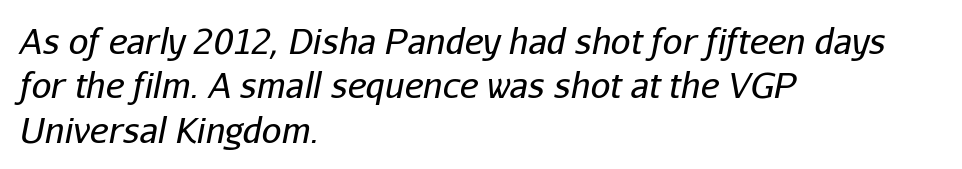
Rows of type keep a routine distance in the vertical direction. Letters rest on an invisible, unmarked baseline. Varying glyph widths throughout — classic text-font behaviour. The letters sit at their default tracking, neither squeezed nor spread. Yep, that's italic — everything's leaning. A quiet, ordinary-to-light weight characterises the typeface.
